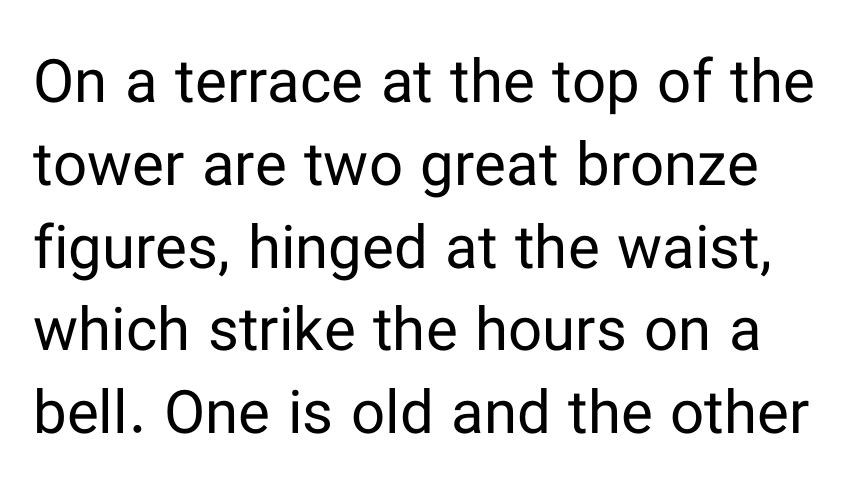
Q: Is the text bold? A: No.
Q: Is the text italic (slanted)? A: No, it is upright.
Q: Is the typeface a serif or a sans-serif typeface? A: Sans-serif.
Q: Is the text underlined? A: No.
Q: Is the spacing between letters normal or unusually wide? A: Normal.
Q: Is the spacing between lines tight, normal or loose? A: Normal.
Q: Width (condensed, normal, or wide)? A: Normal.
Q: Stroke contrast? A: Low.
Q: x-height? A: Medium.
Q: Monospaced? A: No.
